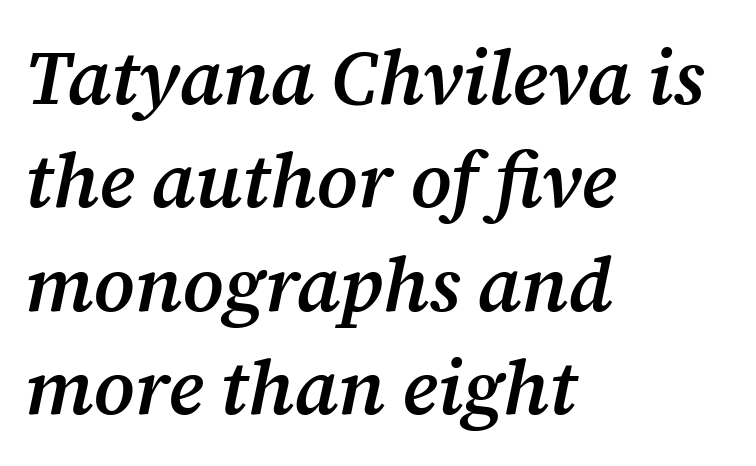
Observe the ordinary spacing: letters are neighbours, not strangers. One glance says typical: line gaps are just what's usual. Which margin do the lines hug? The left one — the right edge is uneven. A typesetter would call this proportional, since set widths differ per character.
